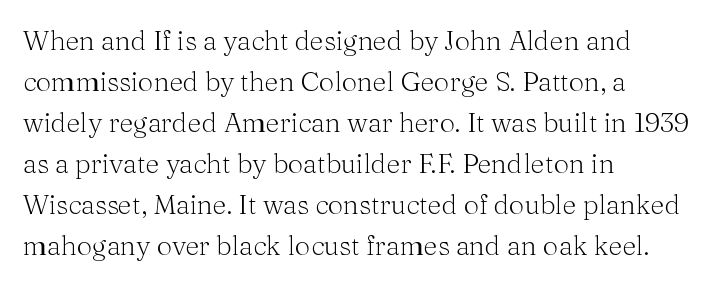
{"italic": "no", "bold": "no", "underline": "no", "align": "left", "line_spacing": "normal", "line_spacing_ratio": 1.52, "letter_spacing": "normal", "letter_spacing_em": 0.0, "glyph_px": 27}
